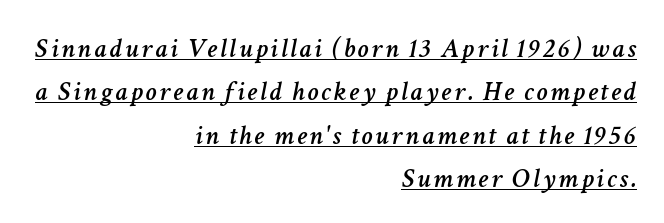
{"italic": "yes", "lean": "right", "slant_degrees": 11, "width": "normal", "stroke_contrast": "low", "x_height": "medium", "monospaced": "no", "underline": "yes", "align": "right", "line_spacing": "normal", "line_spacing_ratio": 1.55, "glyph_px": 28}
